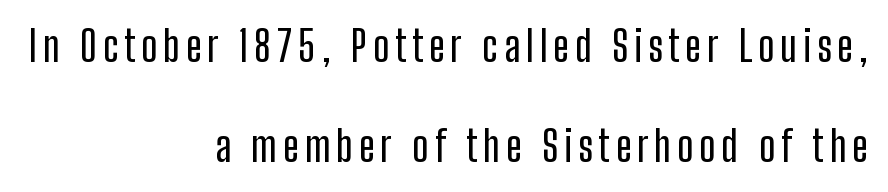
The designer dialed line spacing up above the default. Nobody drew a line under any word here. Here the designer chose a conventional face with non-uniform glyph widths. The passage shown is typeset with a sans-serif family. Unlike italic type, these characters show no tilt at all.
